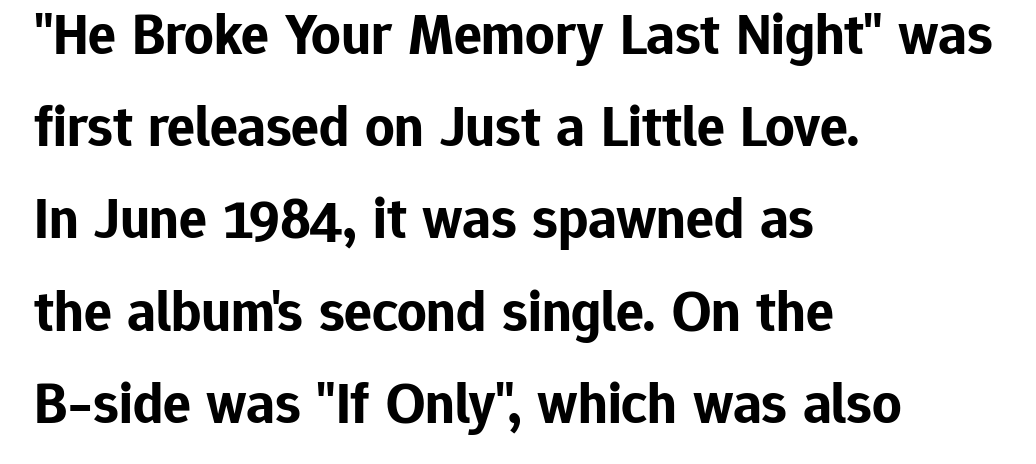
The image shows 58 px bold sans-serif type, upright; set left-aligned, normal line spacing (1.59x), normal letter spacing, not underlined; low stroke contrast and a medium x-height.
